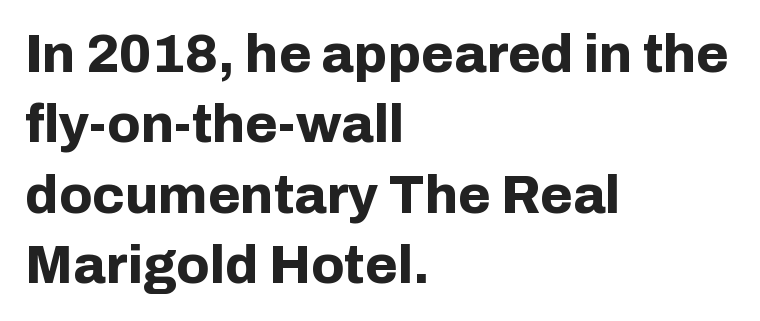
The image shows 53 px bold sans-serif type, upright; set left-aligned, normal line spacing (1.33x), normal letter spacing, not underlined; low stroke contrast and a medium x-height.
